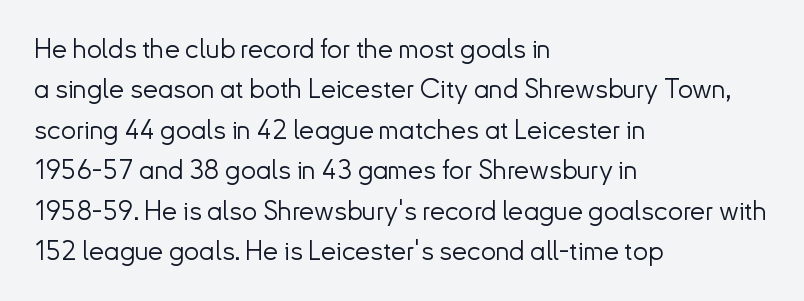
The image shows 27 px text type, upright; set left-aligned, normal line spacing (1.5x), normal letter spacing, not underlined.
